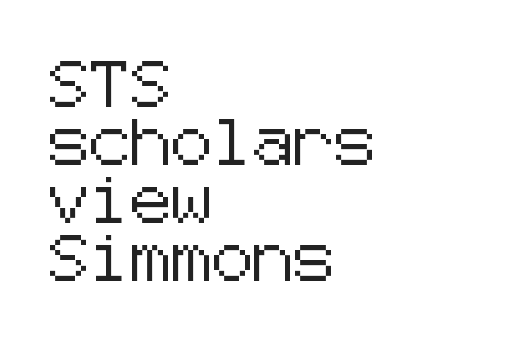
Q: Is the text italic (slanted)? A: No, it is upright.
Q: Is the typeface a serif or a sans-serif typeface? A: Sans-serif.
Q: Is the text underlined? A: No.
Q: How is the paragraph aligned? A: Left-aligned.
Q: Is the spacing between letters normal or unusually wide? A: Normal.
Q: Is the spacing between lines tight, normal or loose? A: Normal.
Q: Width (condensed, normal, or wide)? A: Normal.
Q: Stroke contrast? A: Low.
Q: x-height? A: Medium.
